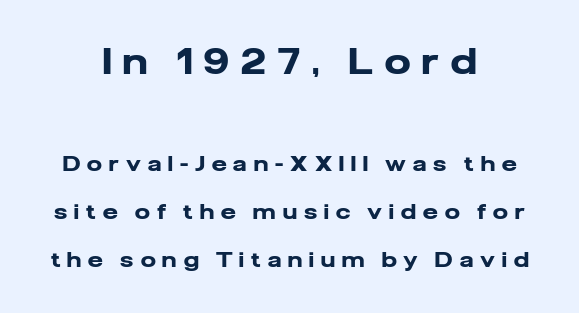
The image shows 36 px heavy sans-serif type, upright; set centered, loose line spacing (2.28x), unusually wide letter spacing (+0.34 em), not underlined; the first (top) block is 1.71x larger; low stroke contrast and a medium x-height.
